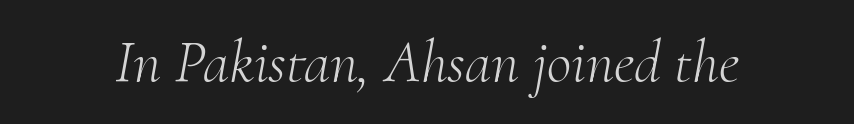
The image shows 60 px light serif type, italic (leaning right); set normal letter spacing, not underlined; medium stroke contrast and a small x-height.
